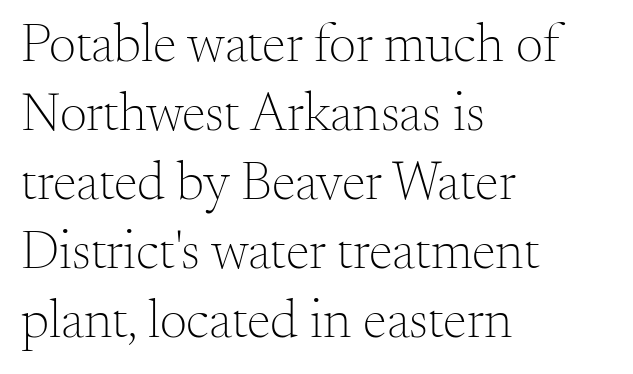
The font is comparable to plain body text, perhaps lighter. Underline: absent. Serif or sans? Serif — the stroke terminals have little feet. The space between consecutive lines is moderate. Observe the ordinary spacing: letters are neighbours, not strangers.
